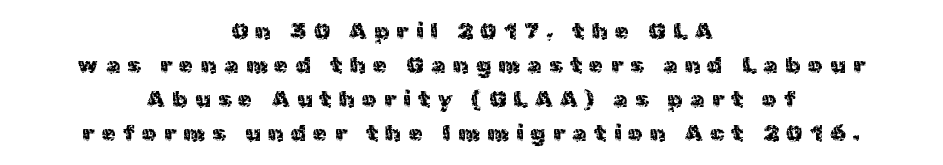
{"italic": "no", "underline": "no", "align": "center", "line_spacing": "normal", "line_spacing_ratio": 1.48, "letter_spacing": "wide", "letter_spacing_em": 0.32, "glyph_px": 23}
